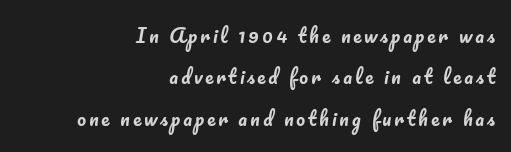
The image shows 20 px text type; set right-aligned, loose line spacing (2.07x), not underlined.
